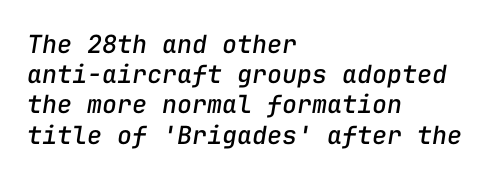
Q: Is the text italic (slanted)? A: Yes, it leans right by about 9 degrees.
Q: Is the text underlined? A: No.
Q: How is the paragraph aligned? A: Left-aligned.
Q: Is the spacing between letters normal or unusually wide? A: Normal.
